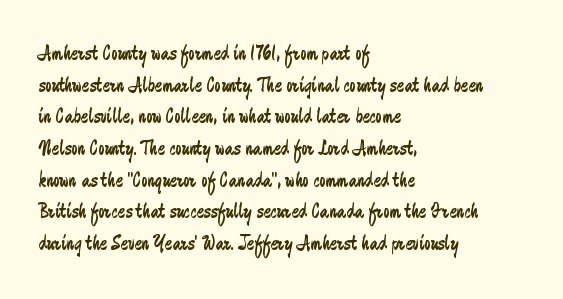
Whoever set this chose a conventional vertical rhythm. Nothing unusual about the tracking: characters are spaced as the font intends. Every row of glyphs begins at an identical x-position on the left.
